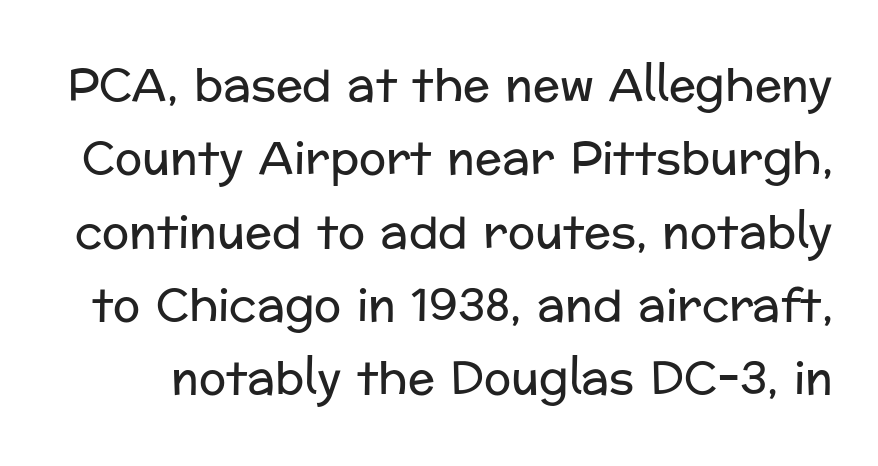
A bare baseline throughout the passage. Every character sits straight up, as roman type does. Weight: regular or lighter. The passage shown is typed in a proportional face where columns would drift. Does the type have serifs? No, each stem ends abruptly.
